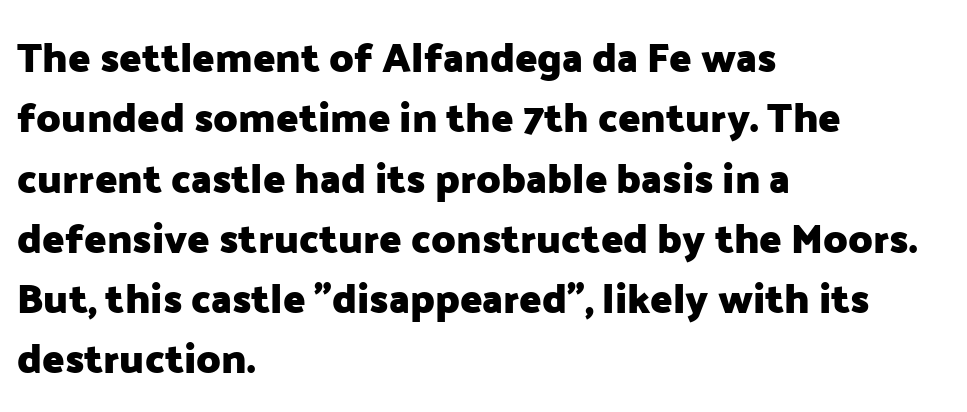
{"serif": "no", "italic": "no", "bold": "yes", "weight": "heavy", "width": "normal", "stroke_contrast": "low", "x_height": "medium", "monospaced": "no", "underline": "no", "align": "left", "line_spacing": "normal", "line_spacing_ratio": 1.47, "letter_spacing": "normal", "letter_spacing_em": 0.0, "glyph_px": 41}
